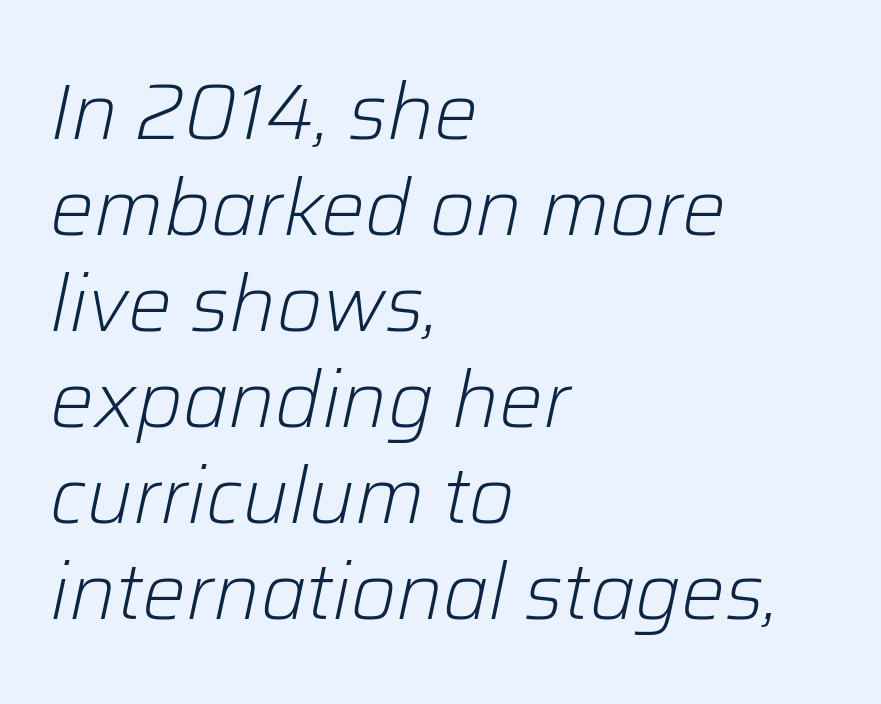
The image shows 78 px light type, italic (leaning right); set left-aligned, line spacing 1.23x, normal letter spacing, not underlined; low stroke contrast and a medium x-height.
